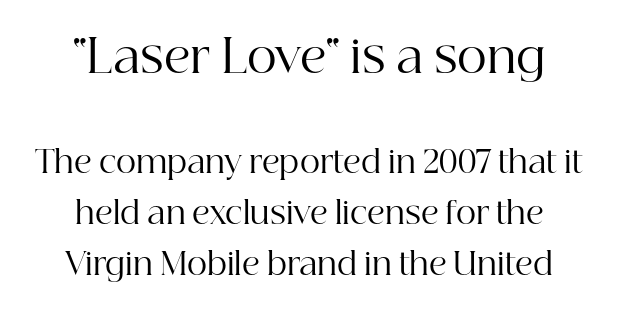
Q: Is the text bold? A: No.
Q: Is the text italic (slanted)? A: No, it is upright.
Q: Is the typeface a serif or a sans-serif typeface? A: Serif.
Q: Is the text underlined? A: No.
Q: Is the spacing between letters normal or unusually wide? A: Normal.
Q: Is the spacing between lines tight, normal or loose? A: Normal.
Q: Which block of text is set in a larger size, the first (top) or the second (bottom)? A: The first (top) one.
Q: Width (condensed, normal, or wide)? A: Normal.
Q: Stroke contrast? A: High.
Q: x-height? A: Medium.
Q: Monospaced? A: No.
